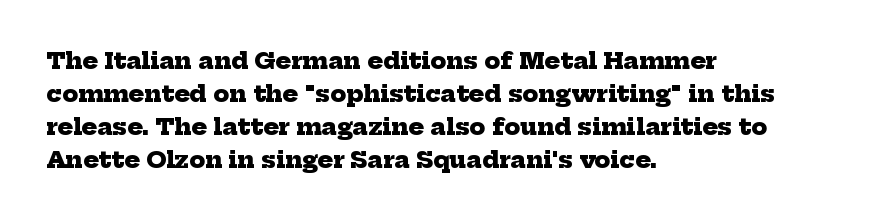
Q: Is the text bold? A: Yes.
Q: Is the text underlined? A: No.
Q: How is the paragraph aligned? A: Left-aligned.
Q: Is the spacing between letters normal or unusually wide? A: Normal.
Q: Is the spacing between lines tight, normal or loose? A: Normal.
